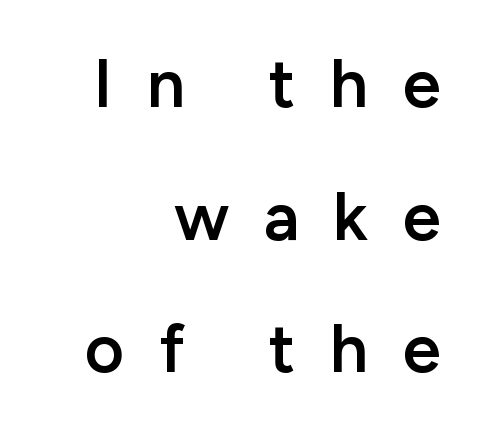
A typesetter would mark this as roman, not italic. Has an underline been added? It has not. Compared with a flush-left layout, this one pins lines to the opposite, right side. The letters advance in unequal steps, a hallmark of proportional type. The passage shown stacks its lines with a broad gap.
